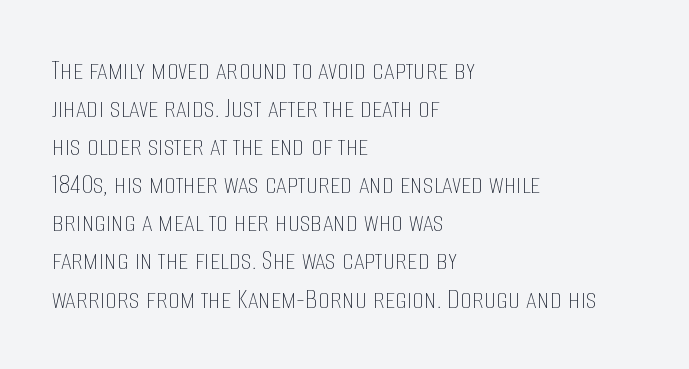
The image shows 30 px thin, condensed type, upright; set left-aligned, normal line spacing (1.27x), normal letter spacing, not underlined; low stroke contrast and a large x-height.
